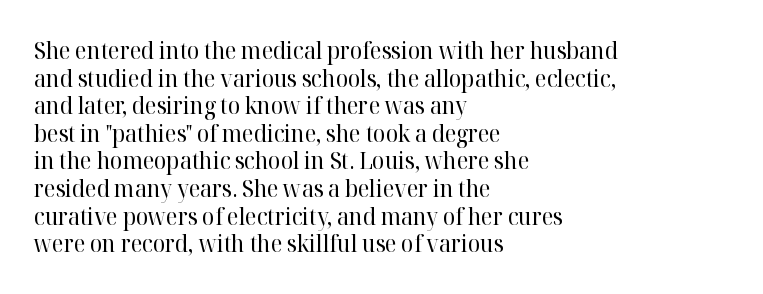
Unlike italic type, these characters show no tilt at all. The string is rendered with underlining switched off. The lines are quadded left. Tracking here is standard; glyphs follow each other at the usual distance. The letters look calm and open, with moderate or lighter stems.
